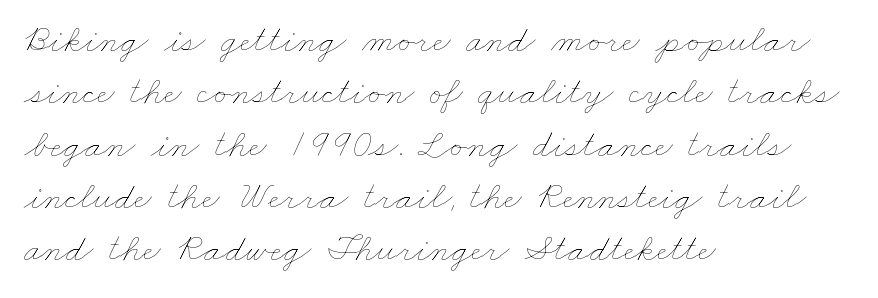
Q: Is the text bold? A: No.
Q: Is the text underlined? A: No.
Q: How is the paragraph aligned? A: Left-aligned.
Q: Is the spacing between letters normal or unusually wide? A: Normal.
Q: Is the spacing between lines tight, normal or loose? A: Normal.
Q: Width (condensed, normal, or wide)? A: Wide.
Q: Stroke contrast? A: Low.
Q: x-height? A: Small.
Q: Monospaced? A: No.
